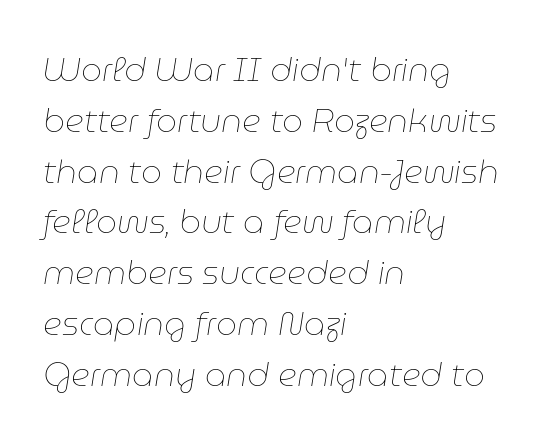
The image shows 33 px thin type, italic (leaning right); set left-aligned, normal line spacing (1.54x), normal letter spacing, not underlined; low stroke contrast and a medium x-height.
